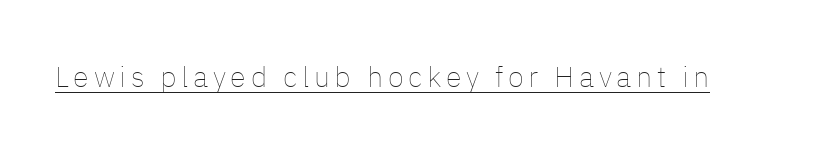
Q: Is the text bold? A: No.
Q: Is the text italic (slanted)? A: No, it is upright.
Q: Is the text underlined? A: Yes.
Q: Width (condensed, normal, or wide)? A: Normal.
Q: Stroke contrast? A: Low.
Q: x-height? A: Medium.
Q: Monospaced? A: No.
